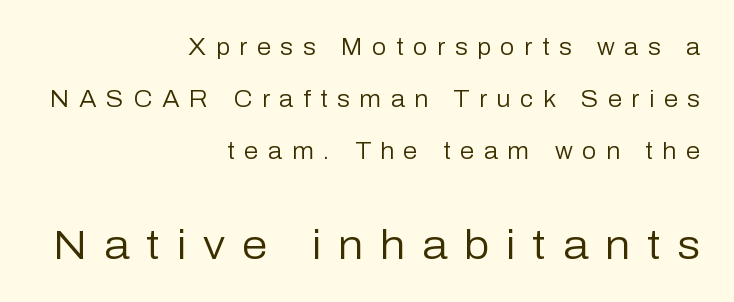
Q: Is the text bold? A: No.
Q: Is the text italic (slanted)? A: No, it is upright.
Q: Is the typeface a serif or a sans-serif typeface? A: Sans-serif.
Q: Is the text underlined? A: No.
Q: How is the paragraph aligned? A: Right-aligned.
Q: Is the spacing between letters normal or unusually wide? A: Unusually wide.
Q: Is the spacing between lines tight, normal or loose? A: Loose.
Q: Which block of text is set in a larger size, the first (top) or the second (bottom)? A: The second (bottom) one.
Q: Width (condensed, normal, or wide)? A: Normal.
Q: Stroke contrast? A: Low.
Q: x-height? A: Medium.
Q: Monospaced? A: No.
